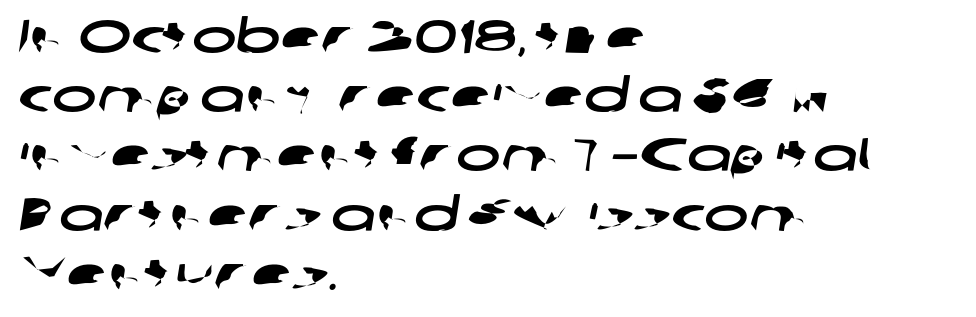
The image shows 47 px wide sans-serif type; set left-aligned, normal line spacing (1.26x), normal letter spacing, not underlined; low stroke contrast and a medium x-height.
